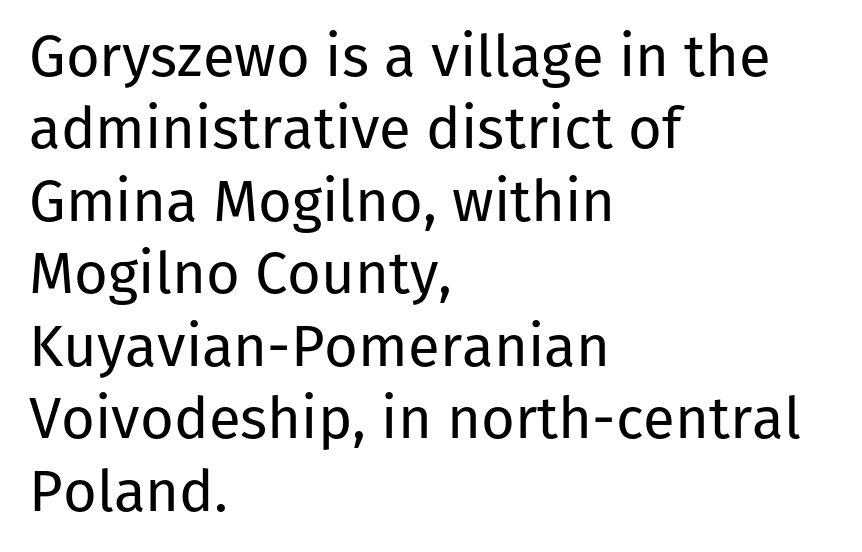
The image shows 58 px regular-weight sans-serif type, upright; set left-aligned, normal line spacing (1.25x), normal letter spacing, not underlined; low stroke contrast and a medium x-height.
